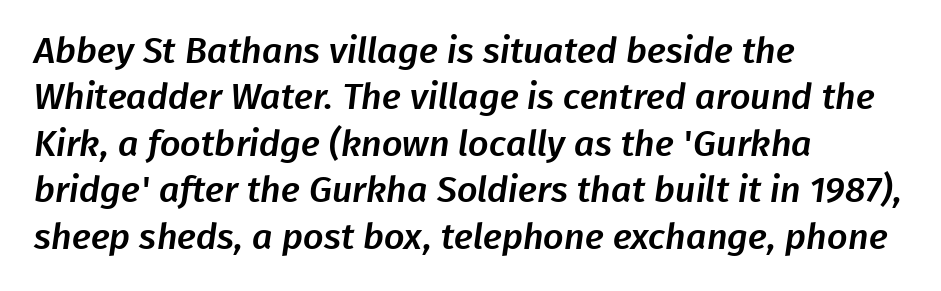
Q: Is the typeface a serif or a sans-serif typeface? A: Sans-serif.
Q: Is the text underlined? A: No.
Q: How is the paragraph aligned? A: Left-aligned.
Q: Is the spacing between letters normal or unusually wide? A: Normal.
Q: Is the spacing between lines tight, normal or loose? A: Normal.
Q: Width (condensed, normal, or wide)? A: Normal.
Q: Stroke contrast? A: Low.
Q: x-height? A: Medium.
Q: Monospaced? A: No.
